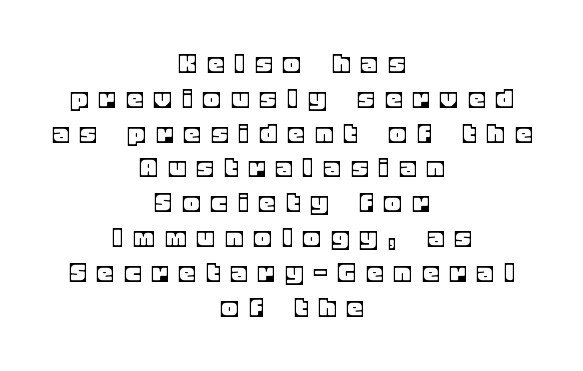
The lettering stays uniformly vertical, giving the passage a roman look. Only glyphs here, with clear space below each row. The type is letterspaced generously, with wide tracking. One-word summary of the alignment: center. Character widths vary here, with narrow letters taking less room than wide ones.
